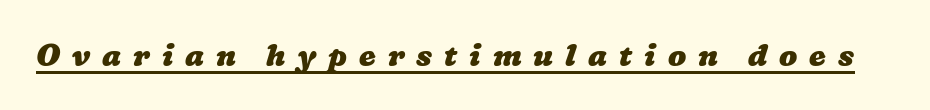
The rendered words wear a rule along their underside. Do the characters align in a grid? No, the font is proportional. Typographic density is high because the face is bold. Observe the wide spacing: letters keep a clear distance from each other.
